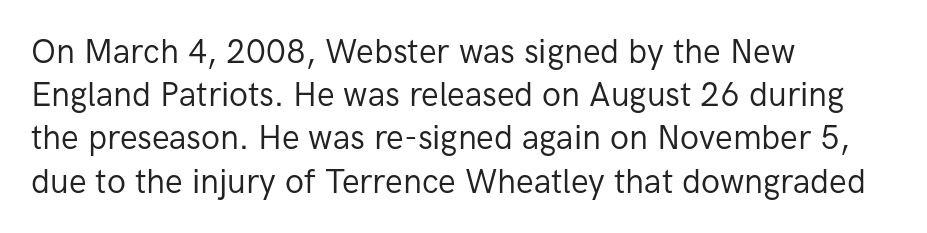
Q: Is the text bold? A: No.
Q: Is the text italic (slanted)? A: No, it is upright.
Q: Is the typeface a serif or a sans-serif typeface? A: Sans-serif.
Q: Is the text underlined? A: No.
Q: How is the paragraph aligned? A: Left-aligned.
Q: Is the spacing between letters normal or unusually wide? A: Normal.
Q: Is the spacing between lines tight, normal or loose? A: Normal.
Q: Width (condensed, normal, or wide)? A: Normal.
Q: Stroke contrast? A: Low.
Q: x-height? A: Medium.
Q: Monospaced? A: No.
